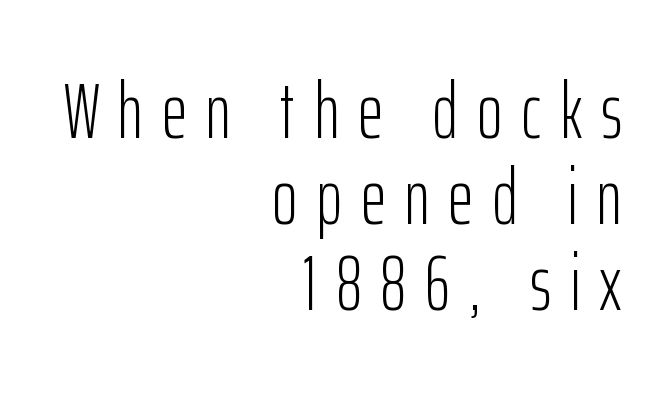
The face used here is a sans, in the tradition of grotesques and geometrics. The strip under each line holds only bare page. Where is the straight margin? On the right. Characters follow at a spacing far wider than the type designer built in.
